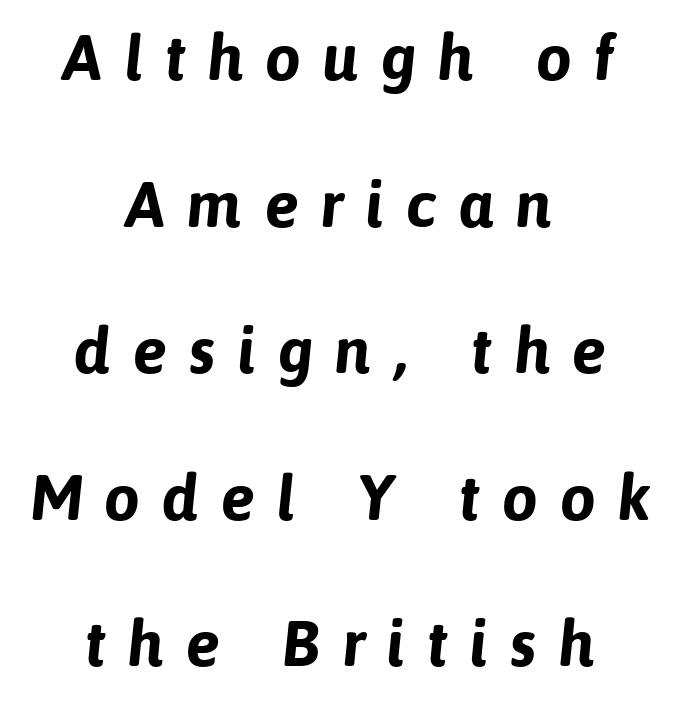
Q: Is the text bold? A: Yes.
Q: Is the typeface a serif or a sans-serif typeface? A: Sans-serif.
Q: Is the text underlined? A: No.
Q: How is the paragraph aligned? A: Centered.
Q: Is the spacing between letters normal or unusually wide? A: Unusually wide.
Q: Is the spacing between lines tight, normal or loose? A: Loose.
Q: Width (condensed, normal, or wide)? A: Normal.
Q: Stroke contrast? A: Low.
Q: x-height? A: Medium.
Q: Monospaced? A: No.
